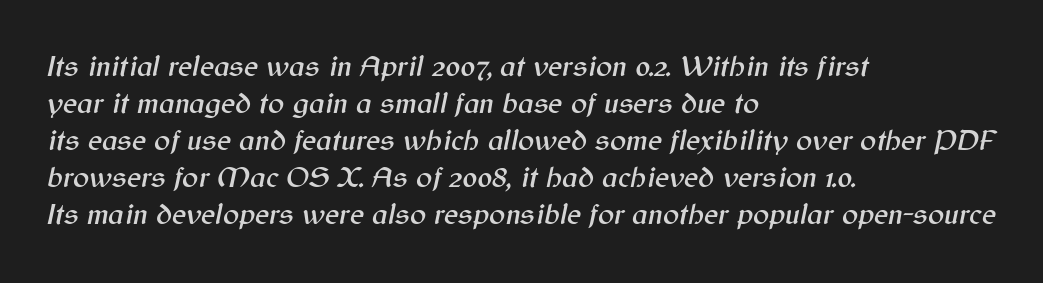
The image shows 30 px text type, italic (leaning right); set left-aligned, line spacing 1.23x, normal letter spacing, not underlined; medium stroke contrast and a medium x-height.
